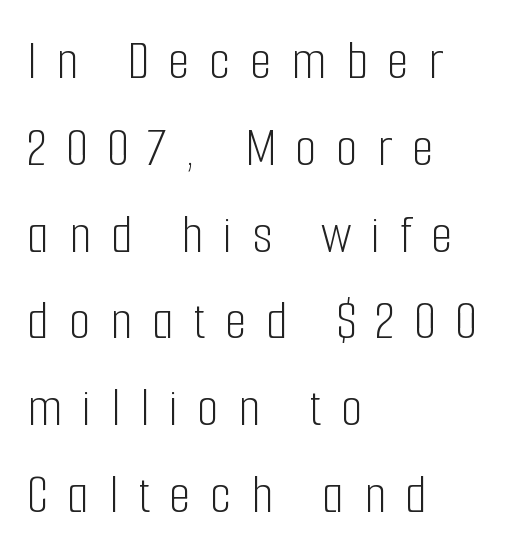
The image shows 56 px light, condensed sans-serif type, upright; set left-aligned, normal line spacing (1.55x), unusually wide letter spacing (+0.35 em), not underlined; low stroke contrast and a medium x-height.
